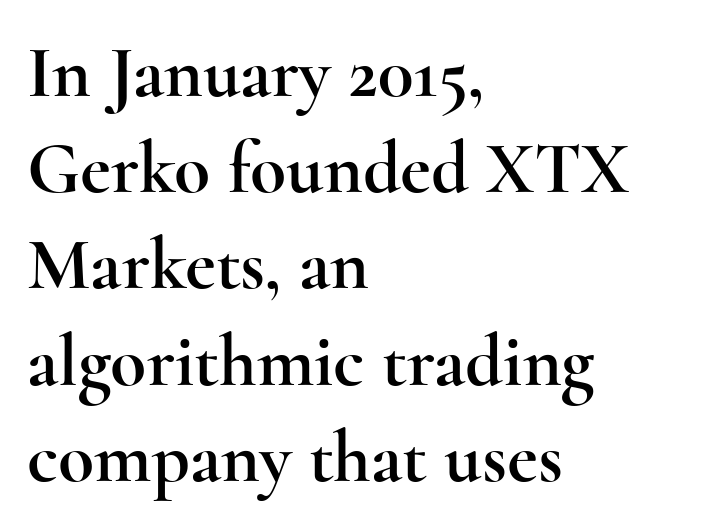
Q: Is the text italic (slanted)? A: No, it is upright.
Q: Is the typeface a serif or a sans-serif typeface? A: Serif.
Q: Is the text underlined? A: No.
Q: How is the paragraph aligned? A: Left-aligned.
Q: Is the spacing between letters normal or unusually wide? A: Normal.
Q: Is the spacing between lines tight, normal or loose? A: Normal.
Q: Width (condensed, normal, or wide)? A: Wide.
Q: x-height? A: Small.
Q: Monospaced? A: No.
